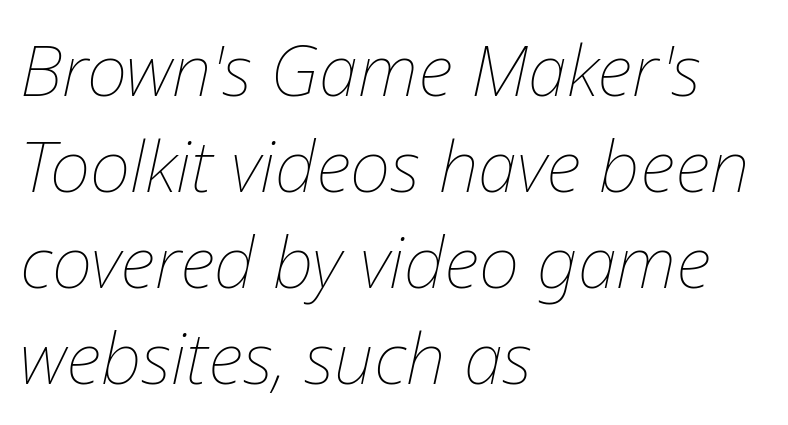
The image shows 71 px thin type, italic (leaning right); set left-aligned, normal line spacing (1.35x), normal letter spacing, not underlined; low stroke contrast and a medium x-height.
